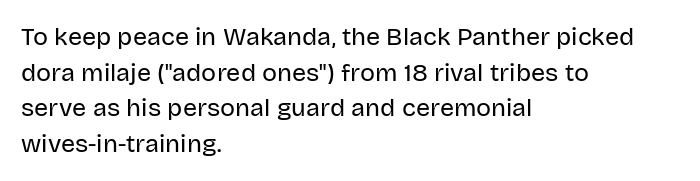
No word sits above an underline. These lines stack with their left ends in a neat column. The line-height multiplier appears to be the usual default. Ordinary non-slanted type is in use. Students, note that the glyphs here touch the page at normal intervals.
